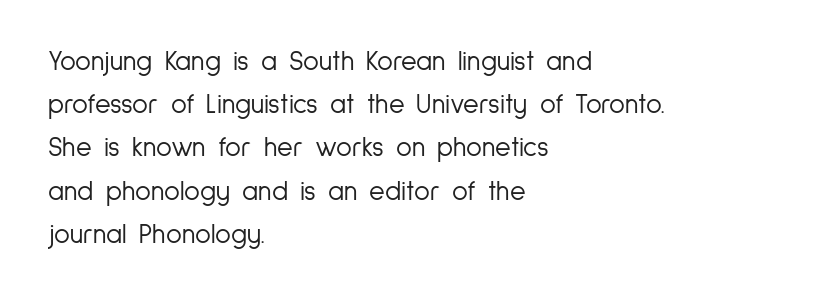
Q: Is the text bold? A: No.
Q: Is the text italic (slanted)? A: No, it is upright.
Q: Is the text underlined? A: No.
Q: How is the paragraph aligned? A: Left-aligned.
Q: Is the spacing between letters normal or unusually wide? A: Normal.
Q: Is the spacing between lines tight, normal or loose? A: Normal.
